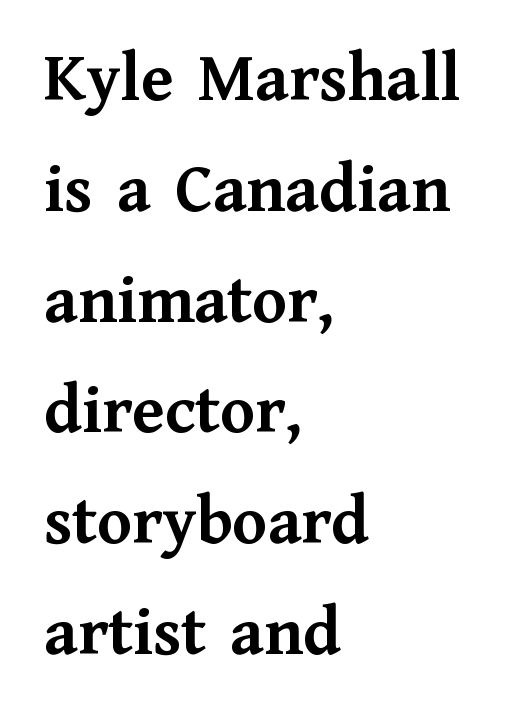
{"serif": "yes", "italic": "no", "bold": "yes", "weight": "semibold", "width": "normal", "stroke_contrast": "medium", "x_height": "medium", "monospaced": "no", "underline": "no", "align": "left", "line_spacing": "normal", "line_spacing_ratio": 1.56, "letter_spacing": "normal", "letter_spacing_em": 0.0, "glyph_px": 71}
